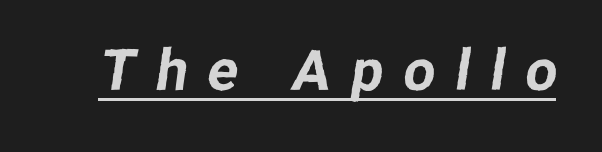
Q: Is the typeface a serif or a sans-serif typeface? A: Sans-serif.
Q: Is the text underlined? A: Yes.
Q: Is the spacing between letters normal or unusually wide? A: Unusually wide.
Q: Width (condensed, normal, or wide)? A: Normal.
Q: Stroke contrast? A: Low.
Q: x-height? A: Medium.
Q: Monospaced? A: No.
